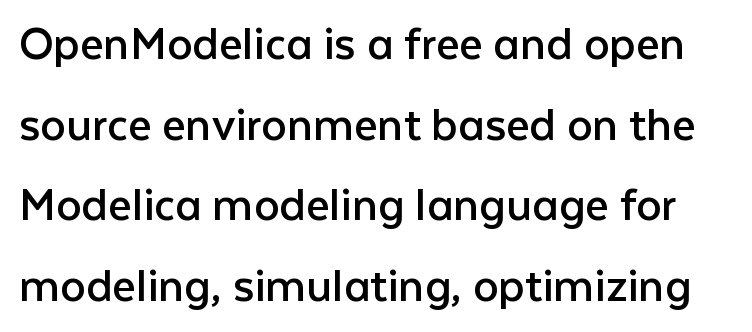
Q: Is the text bold? A: No.
Q: Is the text italic (slanted)? A: No, it is upright.
Q: Is the typeface a serif or a sans-serif typeface? A: Sans-serif.
Q: Is the text underlined? A: No.
Q: Is the spacing between letters normal or unusually wide? A: Normal.
Q: Is the spacing between lines tight, normal or loose? A: Normal.
Q: Width (condensed, normal, or wide)? A: Normal.
Q: Stroke contrast? A: Low.
Q: x-height? A: Medium.
Q: Monospaced? A: No.
